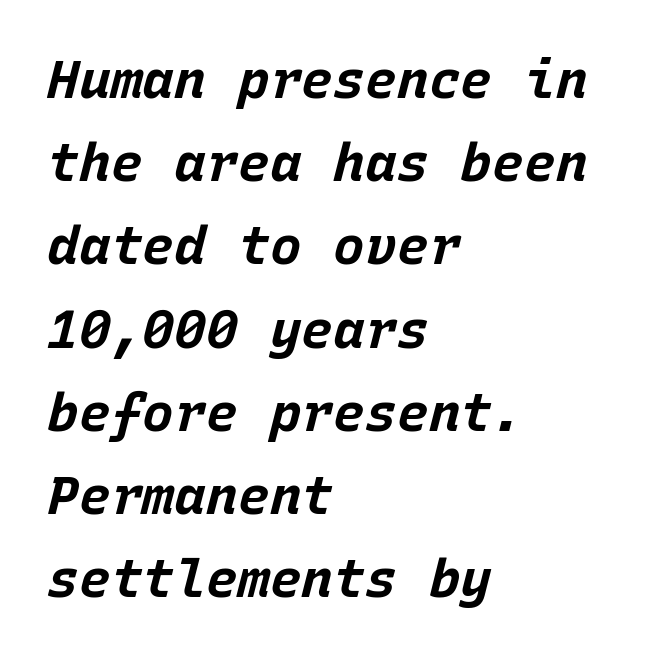
The image shows 53 px bold type, italic (leaning right), monospaced; set left-aligned, normal line spacing (1.57x), normal letter spacing, not underlined; low stroke contrast and a large x-height.
